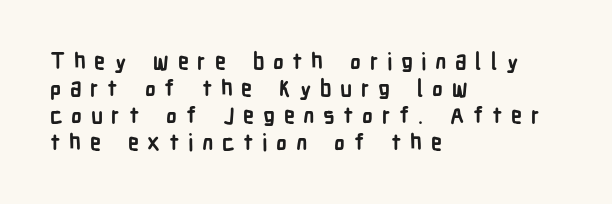
The image shows 22 px bold type, upright; set left-aligned, line spacing 1.22x, unusually wide letter spacing (+0.39 em), not underlined.
